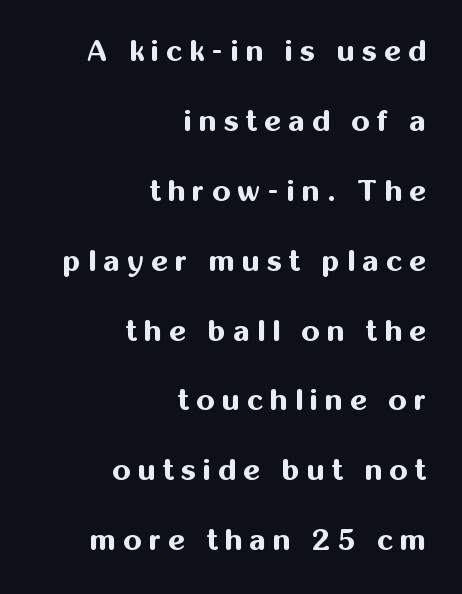
The image shows 29 px bold sans-serif type, upright; set right-aligned, loose line spacing (2.41x), unusually wide letter spacing (+0.25 em), not underlined; medium stroke contrast and a medium x-height.
